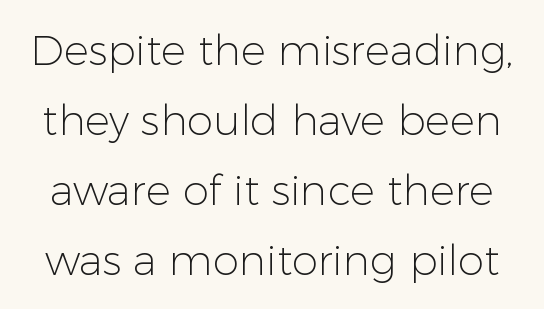
Q: Is the text bold? A: No.
Q: Is the text italic (slanted)? A: No, it is upright.
Q: Is the typeface a serif or a sans-serif typeface? A: Sans-serif.
Q: Is the text underlined? A: No.
Q: Is the spacing between letters normal or unusually wide? A: Normal.
Q: Is the spacing between lines tight, normal or loose? A: Normal.
Q: Width (condensed, normal, or wide)? A: Normal.
Q: Stroke contrast? A: Low.
Q: x-height? A: Medium.
Q: Monospaced? A: No.
